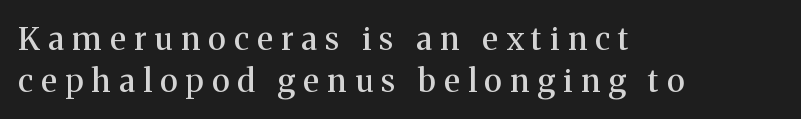
The area under the type is left untouched. The font's upright variant was chosen for this text. Here the designer chose a conventional face with non-uniform glyph widths. The characters display serif detailing at their extremities. A normal amount of white space separates one row of letters from the next.
